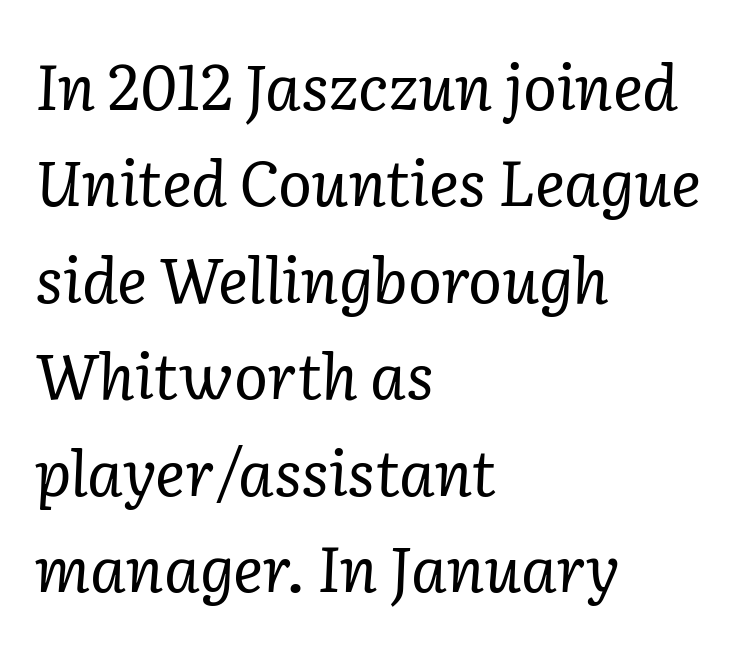
{"serif": "yes", "italic": "yes", "lean": "right", "slant_degrees": 2, "bold": "no", "weight": "regular", "width": "normal", "stroke_contrast": "low", "x_height": "medium", "monospaced": "no", "underline": "no", "align": "left", "line_spacing": "normal", "line_spacing_ratio": 1.53, "letter_spacing": "normal", "letter_spacing_em": 0.0, "glyph_px": 63}
